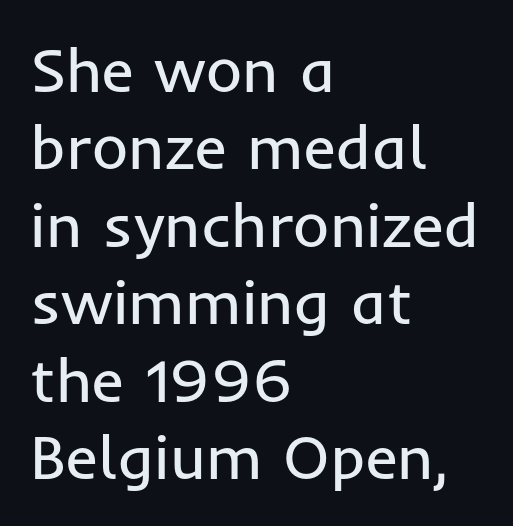
{"serif": "no", "italic": "no", "bold": "no", "weight": "regular", "width": "normal", "stroke_contrast": "low", "x_height": "medium", "monospaced": "no", "underline": "no", "align": "left", "line_spacing": "normal", "line_spacing_ratio": 1.25, "letter_spacing": "normal", "letter_spacing_em": 0.0, "glyph_px": 62}
